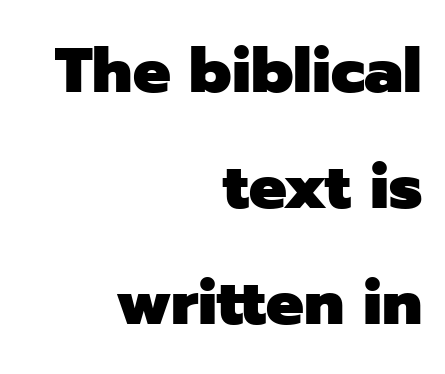
{"serif": "no", "italic": "no", "bold": "yes", "weight": "heavy", "width": "normal", "stroke_contrast": "low", "x_height": "medium", "monospaced": "no", "underline": "no", "align": "right", "line_spacing_ratio": 1.84, "letter_spacing": "normal", "letter_spacing_em": 0.0, "glyph_px": 63}
